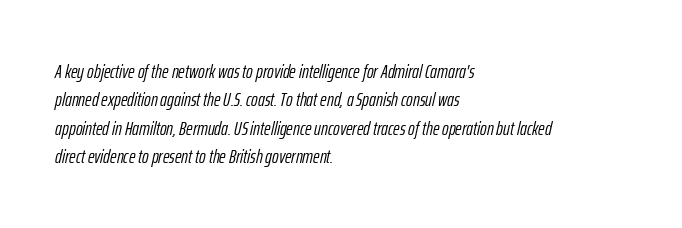
Q: Is the text bold? A: No.
Q: Is the text italic (slanted)? A: Yes, it leans right by about 12 degrees.
Q: Is the text underlined? A: No.
Q: How is the paragraph aligned? A: Left-aligned.
Q: Is the spacing between letters normal or unusually wide? A: Normal.
Q: Is the spacing between lines tight, normal or loose? A: Normal.
